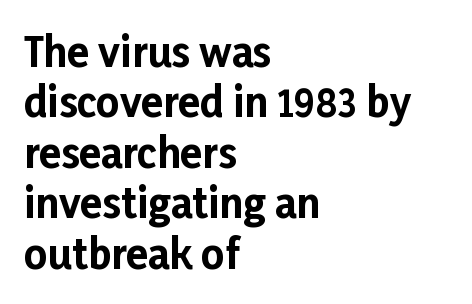
{"serif": "no", "italic": "no", "bold": "yes", "weight": "bold", "width": "normal", "stroke_contrast": "low", "x_height": "medium", "monospaced": "no", "underline": "no", "align": "left", "line_spacing": "normal", "line_spacing_ratio": 1.26, "letter_spacing": "normal", "letter_spacing_em": 0.0, "glyph_px": 40}
